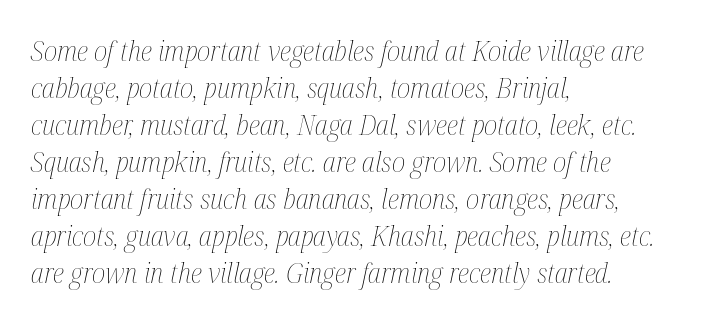
The image shows 28 px thin, condensed type, italic (leaning right); set left-aligned, normal line spacing (1.32x), normal letter spacing, not underlined; medium stroke contrast and a medium x-height.
